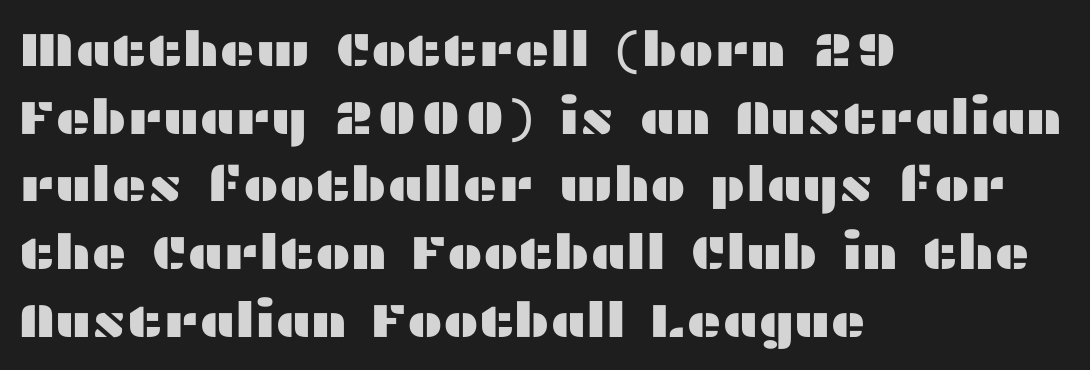
{"serif": "no", "italic": "no", "width": "wide", "stroke_contrast": "medium", "x_height": "medium", "monospaced": "no", "underline": "no", "align": "left", "line_spacing": "normal", "line_spacing_ratio": 1.41, "letter_spacing": "normal", "letter_spacing_em": 0.0, "glyph_px": 48}
